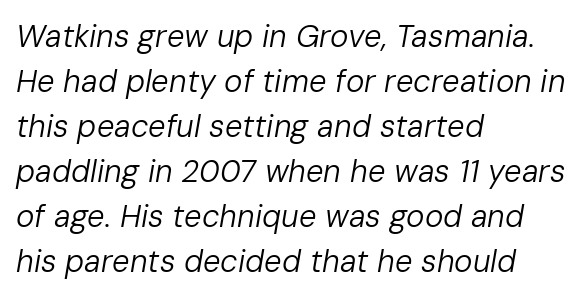
{"italic": "yes", "lean": "right", "slant_degrees": 10, "bold": "no", "weight": "regular", "width": "normal", "stroke_contrast": "low", "x_height": "medium", "monospaced": "no", "underline": "no", "align": "left", "line_spacing": "normal", "line_spacing_ratio": 1.45, "letter_spacing": "normal", "letter_spacing_em": 0.0, "glyph_px": 31}
